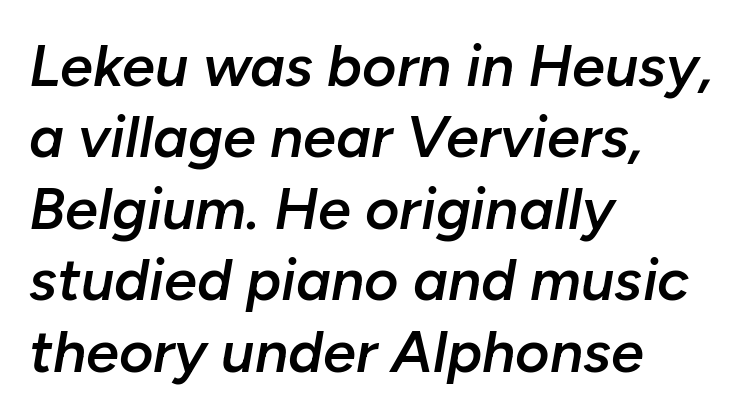
The gap between lines stays unmarked. Italic: yes, the glyphs are oblique. Default kerning and tracking; the words read as compact shapes. A student would call this left alignment; a typographer would say flush left, rag right. You could not count columns in this text — the font is proportionally spaced. Typesetter's note: demi weight, one step under bold.
